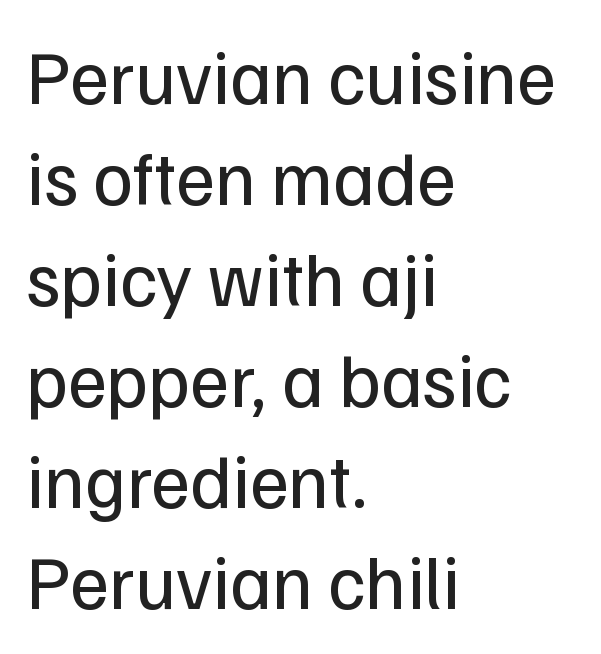
{"serif": "no", "italic": "no", "bold": "no", "weight": "regular", "width": "normal", "stroke_contrast": "low", "x_height": "medium", "monospaced": "no", "underline": "no", "align": "left", "line_spacing": "normal", "line_spacing_ratio": 1.33, "letter_spacing": "normal", "letter_spacing_em": 0.0, "glyph_px": 76}
